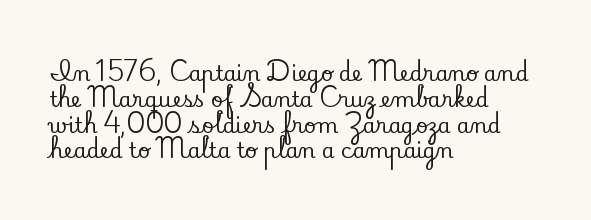
The image shows 21 px text type, upright; set left-aligned, line spacing 1.23x, normal letter spacing, not underlined.
